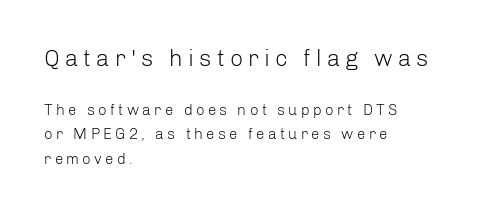
{"italic": "no", "bold": "no", "underline": "no", "align": "left", "line_spacing": "normal", "line_spacing_ratio": 1.63, "letter_spacing": "wide", "letter_spacing_em": 0.22, "larger_block": "first", "size_ratio": 1.53, "glyph_px": 23}
